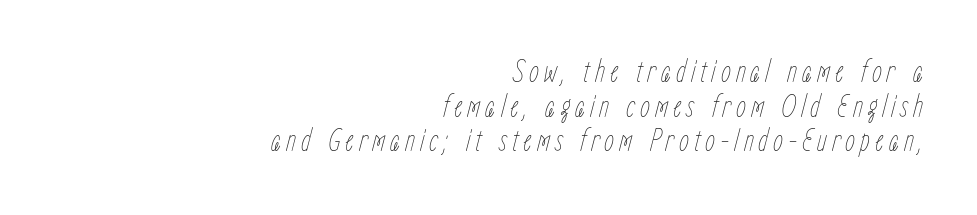
Q: Is the text bold? A: No.
Q: Is the text italic (slanted)? A: Yes, it leans right by about 15 degrees.
Q: Is the text underlined? A: No.
Q: How is the paragraph aligned? A: Right-aligned.
Q: Is the spacing between lines tight, normal or loose? A: Tight.
Q: Width (condensed, normal, or wide)? A: Condensed.
Q: Stroke contrast? A: Low.
Q: x-height? A: Medium.
Q: Monospaced? A: No.
